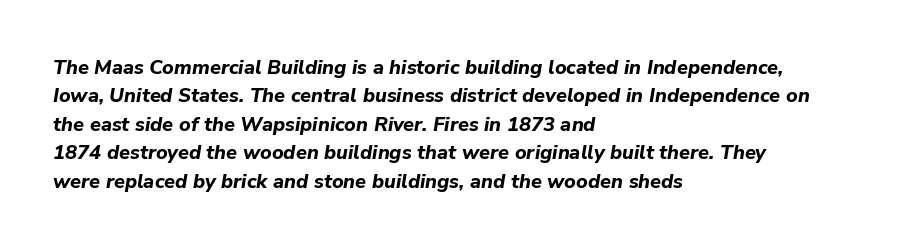
The image shows 20 px bold type, italic (leaning right); set left-aligned, normal line spacing (1.42x), normal letter spacing, not underlined.
